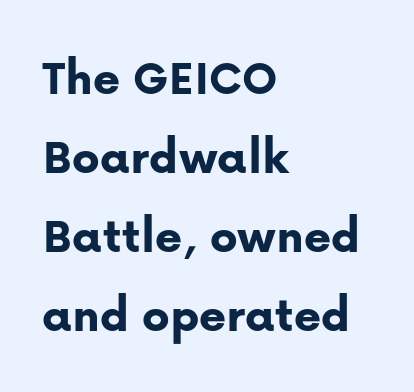
The image shows 52 px bold sans-serif type, upright; set left-aligned, normal line spacing (1.52x), normal letter spacing, not underlined; low stroke contrast and a medium x-height.
